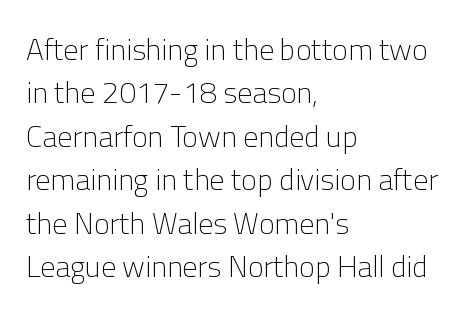
Q: Is the text bold? A: No.
Q: Is the text italic (slanted)? A: No, it is upright.
Q: Is the typeface a serif or a sans-serif typeface? A: Sans-serif.
Q: Is the text underlined? A: No.
Q: How is the paragraph aligned? A: Left-aligned.
Q: Is the spacing between letters normal or unusually wide? A: Normal.
Q: Is the spacing between lines tight, normal or loose? A: Normal.
Q: Width (condensed, normal, or wide)? A: Normal.
Q: Stroke contrast? A: Low.
Q: x-height? A: Medium.
Q: Monospaced? A: No.
